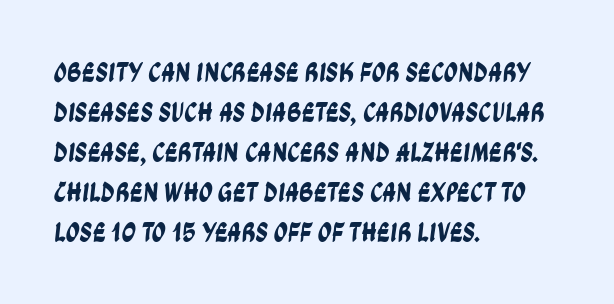
{"serif": "no", "width": "condensed", "stroke_contrast": "low", "x_height": "large", "monospaced": "no", "underline": "no", "align": "left", "line_spacing": "normal", "line_spacing_ratio": 1.43, "letter_spacing": "normal", "letter_spacing_em": 0.0, "glyph_px": 28}
